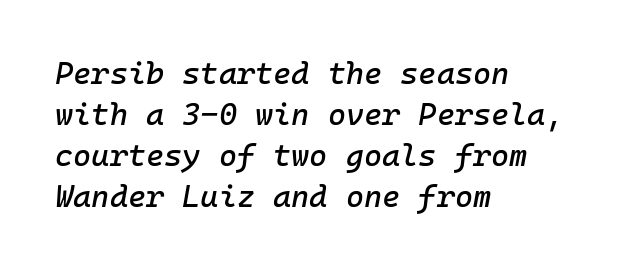
These lines stack with their left ends in a neat column. The tracking reads as untouched default to a designer's eye. The glyphs look as if they've been sheared to an angle. Just letters on the line, the space beneath them empty. Note the uniform advance width — an 'i' takes as much space as an 'm'. Students, observe: this is what conventionally led text looks like.
